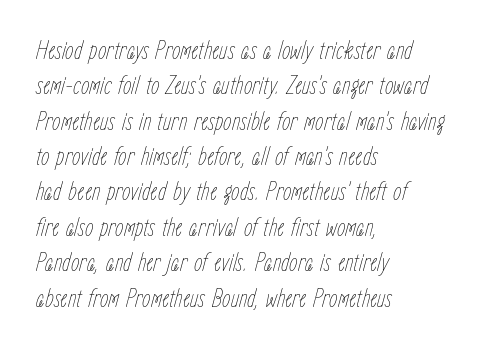
Q: Is the text bold? A: No.
Q: Is the text italic (slanted)? A: Yes, it leans right by about 15 degrees.
Q: Is the text underlined? A: No.
Q: How is the paragraph aligned? A: Left-aligned.
Q: Is the spacing between letters normal or unusually wide? A: Normal.
Q: Is the spacing between lines tight, normal or loose? A: Normal.
